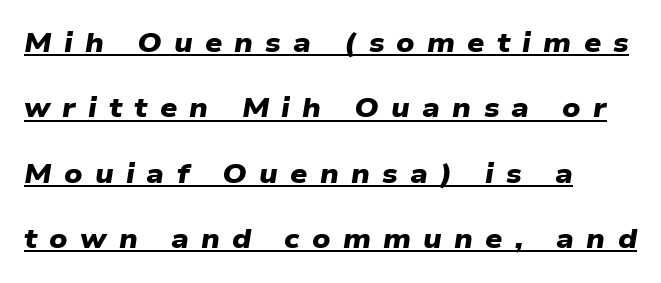
{"bold": "yes", "underline": "yes", "align": "left", "line_spacing": "loose", "line_spacing_ratio": 2.42, "letter_spacing": "wide", "letter_spacing_em": 0.45, "glyph_px": 27}
